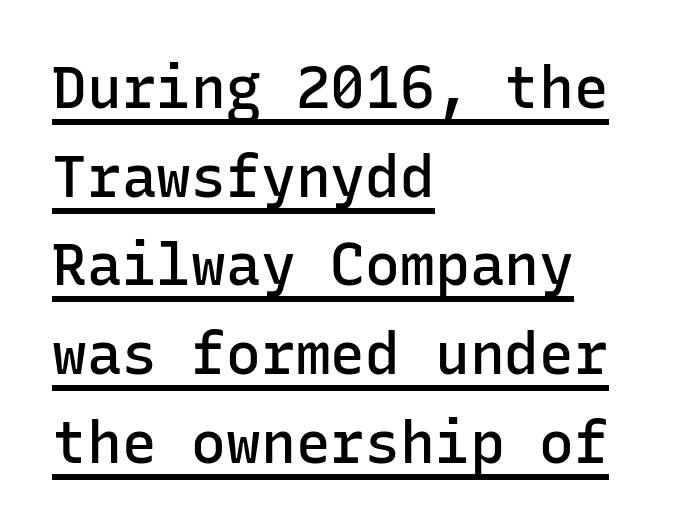
Each glyph is drawn with semibold strokes, heavier than normal yet not fully bold. Classification — sans serif. The rag falls on the right side of this text block. Compared with typical paragraphs, the rows here are spaced about the same. Look at the tracking — it's just the regular setting, nothing added. Looks like terminal output: every glyph gets an equal slot.
